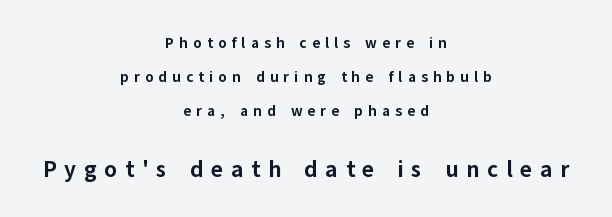
{"italic": "no", "bold": "yes", "underline": "no", "align": "center", "line_spacing": "loose", "line_spacing_ratio": 2.28, "letter_spacing": "wide", "letter_spacing_em": 0.34, "larger_block": "second", "size_ratio": 1.53, "glyph_px": 23}
